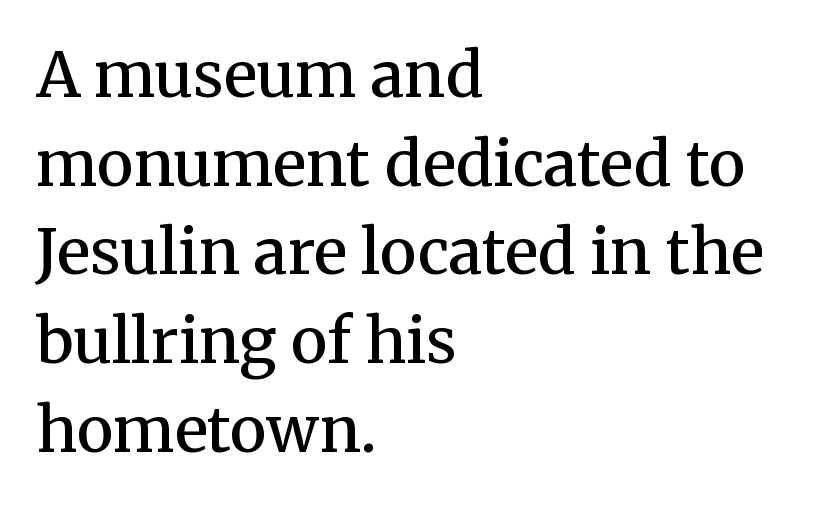
Q: Is the text bold? A: Semi-bold.
Q: Is the text italic (slanted)? A: No, it is upright.
Q: Is the typeface a serif or a sans-serif typeface? A: Serif.
Q: Is the text underlined? A: No.
Q: How is the paragraph aligned? A: Left-aligned.
Q: Is the spacing between letters normal or unusually wide? A: Normal.
Q: Is the spacing between lines tight, normal or loose? A: Normal.
Q: Width (condensed, normal, or wide)? A: Normal.
Q: Stroke contrast? A: Medium.
Q: x-height? A: Medium.
Q: Monospaced? A: No.
